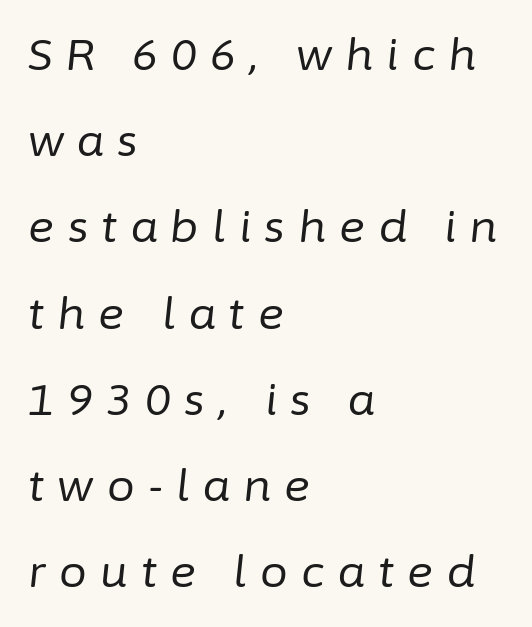
The foot of each line stays bare and open. A typesetter would call this proportional, since set widths differ per character. Quick note: italic. The tracking jumps out immediately: characters are airy and widely separated.
